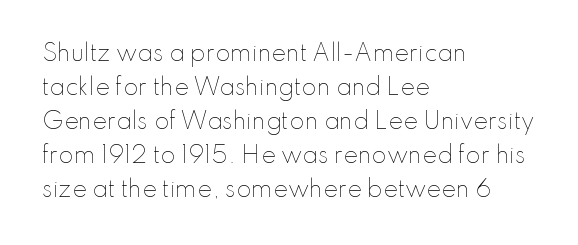
These lines stack with their left ends in a neat column. Any mark beneath the type? The region is blank. Short note: letters normally spaced. The type sits square on the baseline with zero lean.
